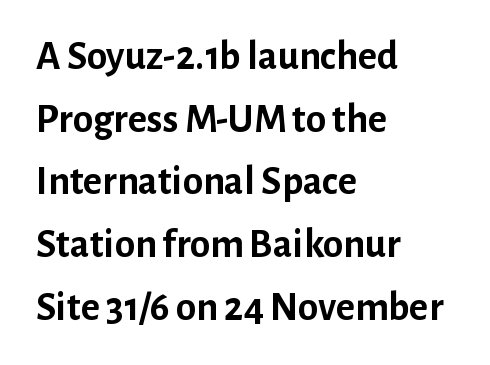
The image shows 41 px semibold sans-serif type, upright; set left-aligned, normal line spacing (1.53x), normal letter spacing, not underlined; low stroke contrast and a medium x-height.
